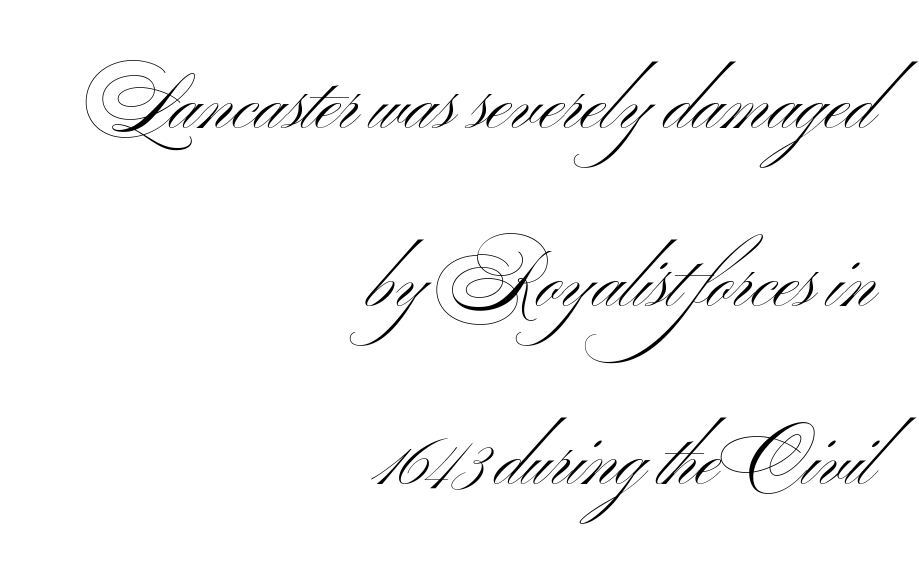
{"serif": "no", "bold": "no", "weight": "light", "width": "wide", "stroke_contrast": "medium", "x_height": "small", "monospaced": "no", "underline": "no", "align": "right", "line_spacing": "loose", "line_spacing_ratio": 2.34, "letter_spacing": "normal", "letter_spacing_em": 0.0, "glyph_px": 76}
